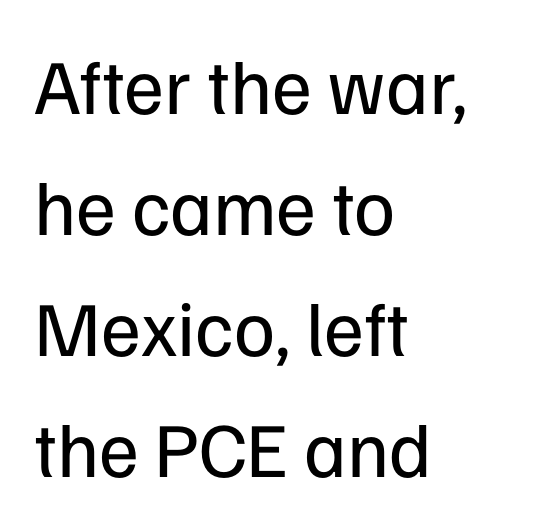
{"serif": "no", "italic": "no", "bold": "no", "weight": "regular", "width": "normal", "stroke_contrast": "low", "x_height": "medium", "monospaced": "no", "underline": "no", "align": "left", "line_spacing": "normal", "line_spacing_ratio": 1.55, "letter_spacing": "normal", "letter_spacing_em": 0.0, "glyph_px": 78}
